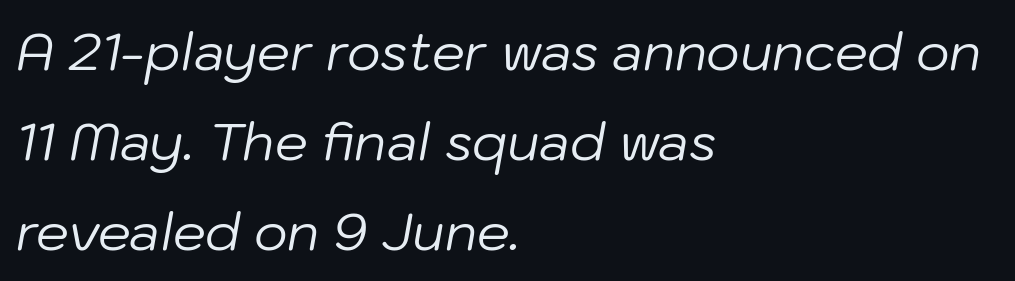
Q: Is the text bold? A: No.
Q: Is the text italic (slanted)? A: Yes, it leans right by about 10 degrees.
Q: Is the text underlined? A: No.
Q: How is the paragraph aligned? A: Left-aligned.
Q: Is the spacing between letters normal or unusually wide? A: Normal.
Q: Width (condensed, normal, or wide)? A: Normal.
Q: Stroke contrast? A: Low.
Q: x-height? A: Medium.
Q: Monospaced? A: No.
